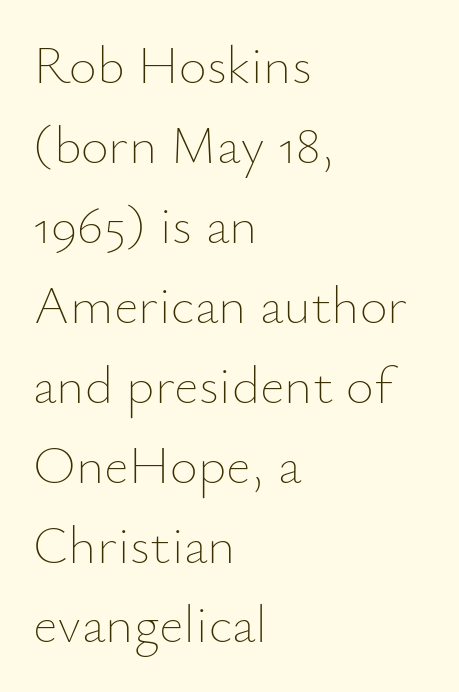
What stands out about the letter spacing? Nothing — it is the standard amount. Summary of weight: not heavy and not bold. Leftover space on each line is placed entirely after the last word. Descenders hang freely into open space. The specimen reads as upright at a glance.
